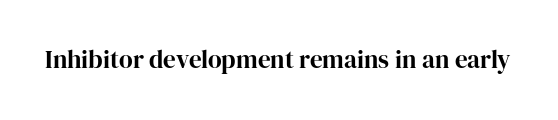
If you drew a line through each stem, it would be perfectly vertical. Characters follow at the spacing the type designer built in. The words here are not underlined.
